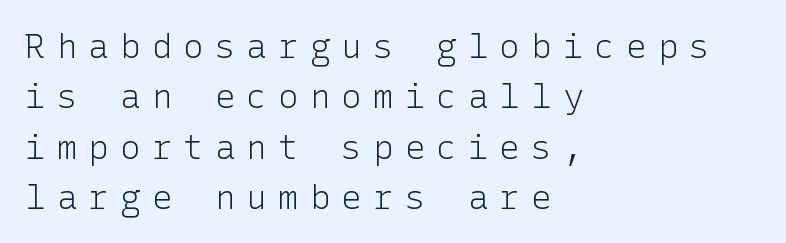
The image shows 34 px light sans-serif type, upright; set left-aligned, normal line spacing (1.48x), unusually wide letter spacing (+0.33 em), not underlined; low stroke contrast and a medium x-height.
